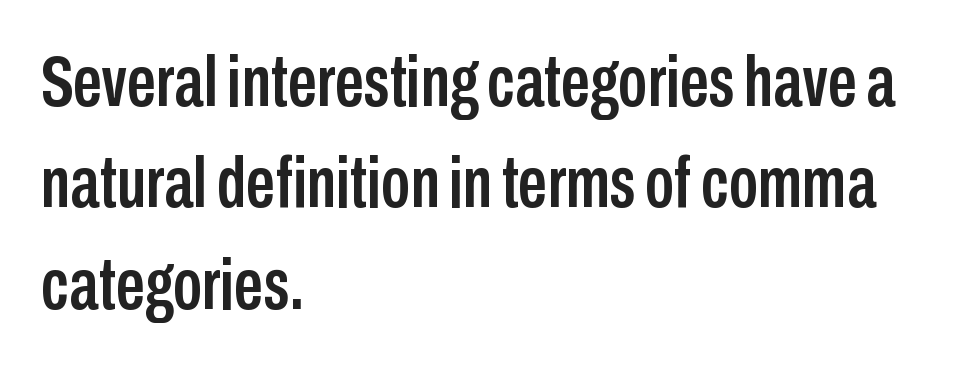
{"serif": "no", "italic": "no", "width": "condensed", "stroke_contrast": "low", "x_height": "medium", "monospaced": "no", "underline": "no", "align": "left", "line_spacing": "normal", "line_spacing_ratio": 1.39, "letter_spacing": "normal", "letter_spacing_em": 0.0, "glyph_px": 73}
